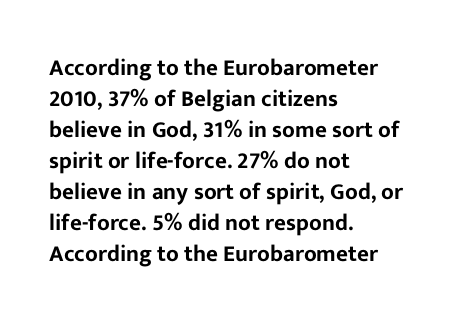
{"italic": "no", "underline": "no", "align": "left", "line_spacing": "normal", "line_spacing_ratio": 1.35, "letter_spacing": "normal", "letter_spacing_em": 0.0, "glyph_px": 23}
